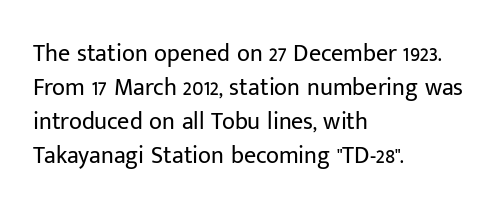
The image shows 24 px text type, upright; set left-aligned, normal line spacing (1.42x), normal letter spacing, not underlined.
